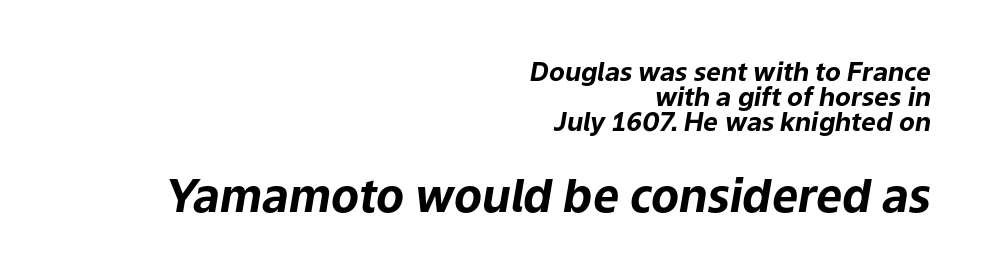
{"italic": "yes", "lean": "right", "slant_degrees": 9, "bold": "yes", "weight": "bold", "width": "normal", "stroke_contrast": "low", "x_height": "medium", "monospaced": "no", "underline": "no", "align": "right", "line_spacing": "tight", "line_spacing_ratio": 0.96, "letter_spacing": "normal", "letter_spacing_em": 0.0, "larger_block": "second", "size_ratio": 1.77, "glyph_px": 46}
